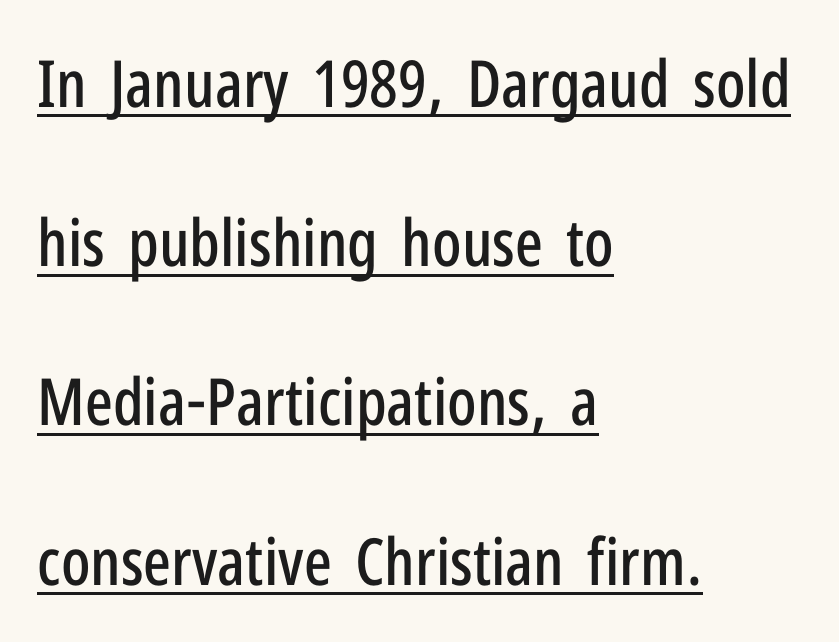
The image shows 65 px condensed sans-serif type, upright; set left-aligned, loose line spacing (2.45x), normal letter spacing, underlined; low stroke contrast and a medium x-height.
